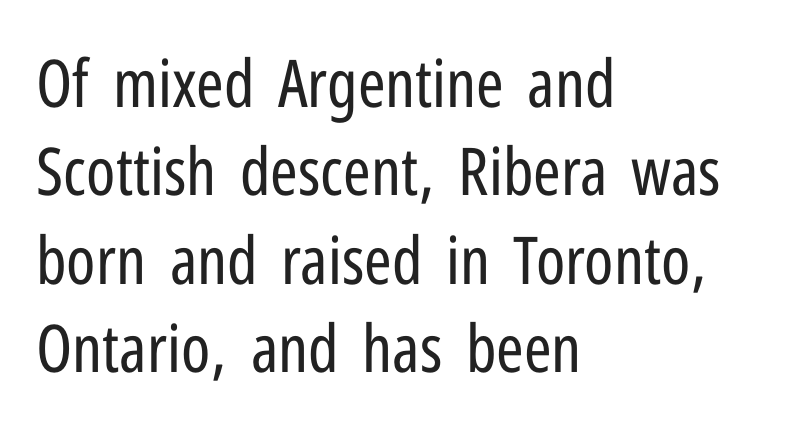
The image shows 66 px regular-weight, condensed sans-serif type, upright; set left-aligned, normal line spacing (1.34x), normal letter spacing, not underlined; low stroke contrast and a medium x-height.
